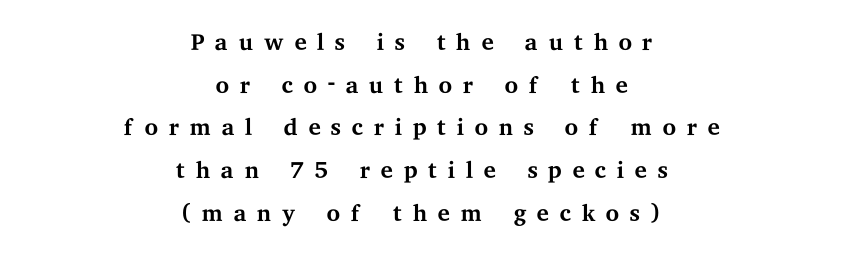
The image shows 35 px regular-weight, wide serif type, upright; set centered, line spacing 1.22x, unusually wide letter spacing (+0.27 em), not underlined; medium stroke contrast and a medium x-height.
